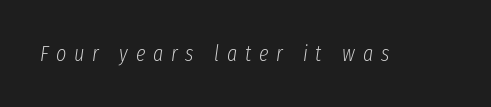
The image shows 22 px text type, italic (leaning right); set unusually wide letter spacing (+0.35 em), not underlined.
